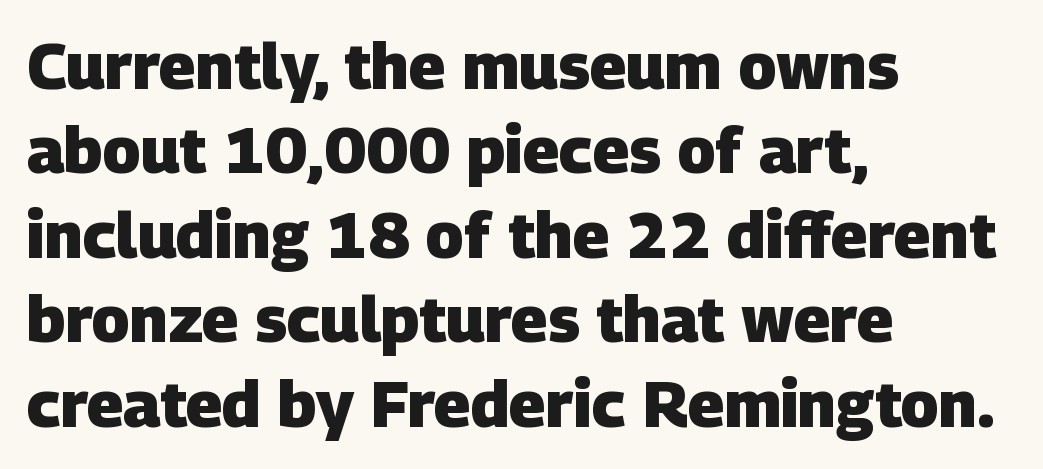
Serifs: no, the terminals of the letterforms are clean. Does extra space separate the letters? No, they use regular spacing. Looks like regular typesetting: each glyph gets only the width it needs. As a designer I'd log this as weight 700, bold. The passage is arranged the way most books set body copy — flush left.
